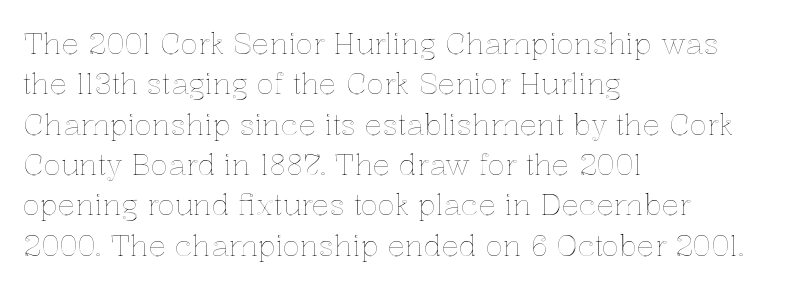
{"italic": "no", "width": "normal", "x_height": "medium", "monospaced": "no", "underline": "no", "align": "left", "line_spacing": "normal", "line_spacing_ratio": 1.39, "letter_spacing": "normal", "letter_spacing_em": 0.0, "glyph_px": 29}
